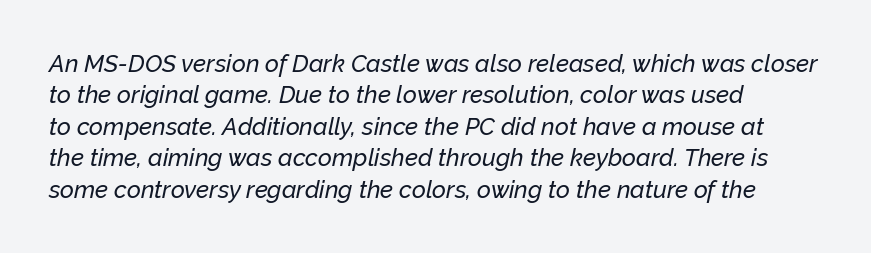
Q: Is the text italic (slanted)? A: Yes, it leans right by about 12 degrees.
Q: Is the text underlined? A: No.
Q: How is the paragraph aligned? A: Left-aligned.
Q: Is the spacing between letters normal or unusually wide? A: Normal.
Q: Is the spacing between lines tight, normal or loose? A: Normal.
